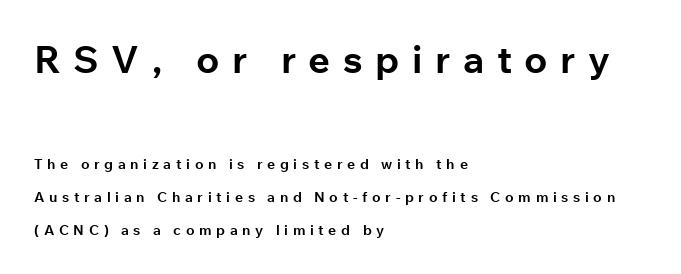
{"serif": "no", "italic": "no", "bold": "yes", "weight": "bold", "width": "normal", "stroke_contrast": "low", "x_height": "medium", "monospaced": "no", "underline": "no", "align": "left", "line_spacing": "loose", "line_spacing_ratio": 2.36, "letter_spacing": "wide", "letter_spacing_em": 0.33, "larger_block": "first", "size_ratio": 2.71, "glyph_px": 38}
